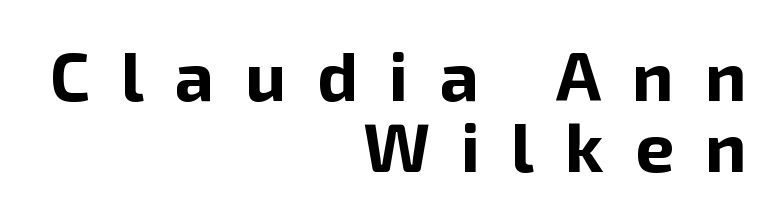
The image shows 69 px bold sans-serif type, upright; set right-aligned, tight line spacing (1.03x), unusually wide letter spacing (+0.45 em), not underlined; low stroke contrast and a medium x-height.
